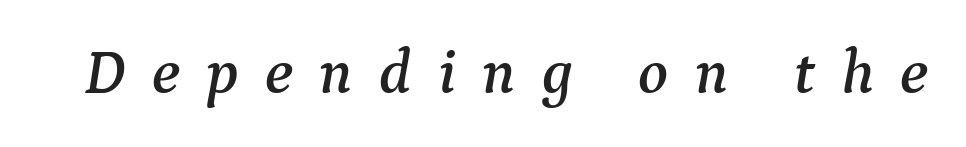
{"serif": "yes", "italic": "yes", "lean": "right", "slant_degrees": 9, "width": "normal", "stroke_contrast": "medium", "x_height": "medium", "monospaced": "no", "underline": "no", "letter_spacing": "wide", "letter_spacing_em": 0.42, "glyph_px": 62}
